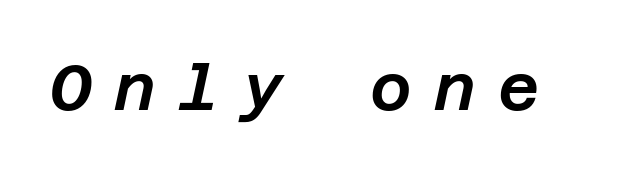
Honestly, there is no underline to notice here at all. The specimen reads as italic at a glance. Spacing between characters has been opened up far beyond the box default.
